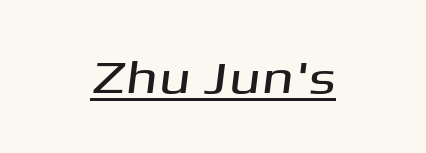
A typographer would call this underscored text. Check where the strokes stop: nothing finishes them off — pure sans. Caption: standard tracking, unaltered. Spacing verdict: proportional, widths tailored to each character.
